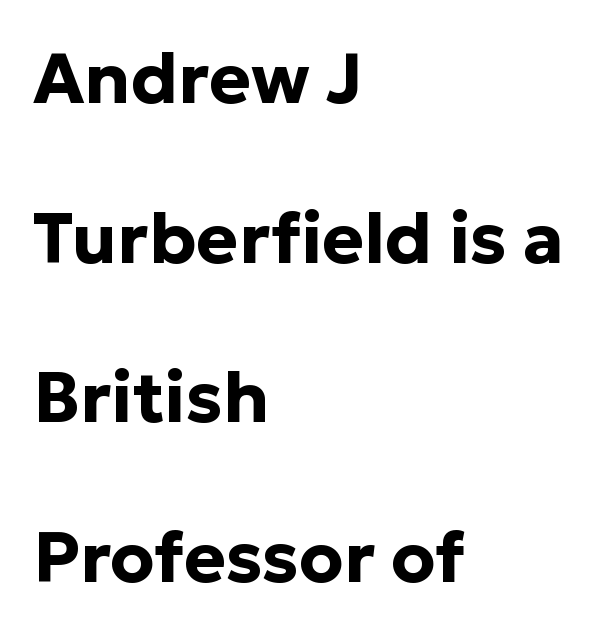
The image shows 71 px bold sans-serif type, upright; set left-aligned, loose line spacing (2.25x), normal letter spacing, not underlined; low stroke contrast and a medium x-height.
